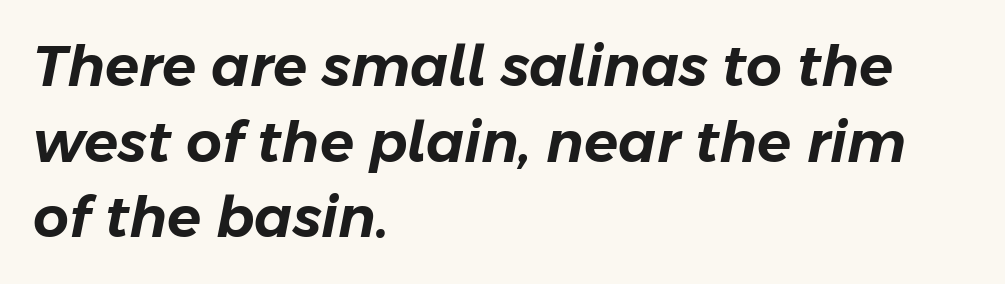
Is the type slanted? Yes — the strokes lean at a clear angle. Think of a printed novel: that variable character pitch is what you see here. Look at the tracking — it's just the regular setting, nothing added. Compared with a centered layout, this one pins lines to the left instead. The designer left line spacing at the default.
